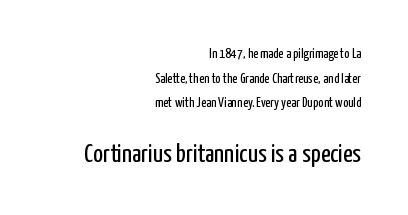
{"italic": "no", "bold": "no", "underline": "no", "align": "right", "line_spacing_ratio": 1.76, "letter_spacing": "normal", "letter_spacing_em": 0.0, "larger_block": "second", "size_ratio": 1.86, "glyph_px": 26}
